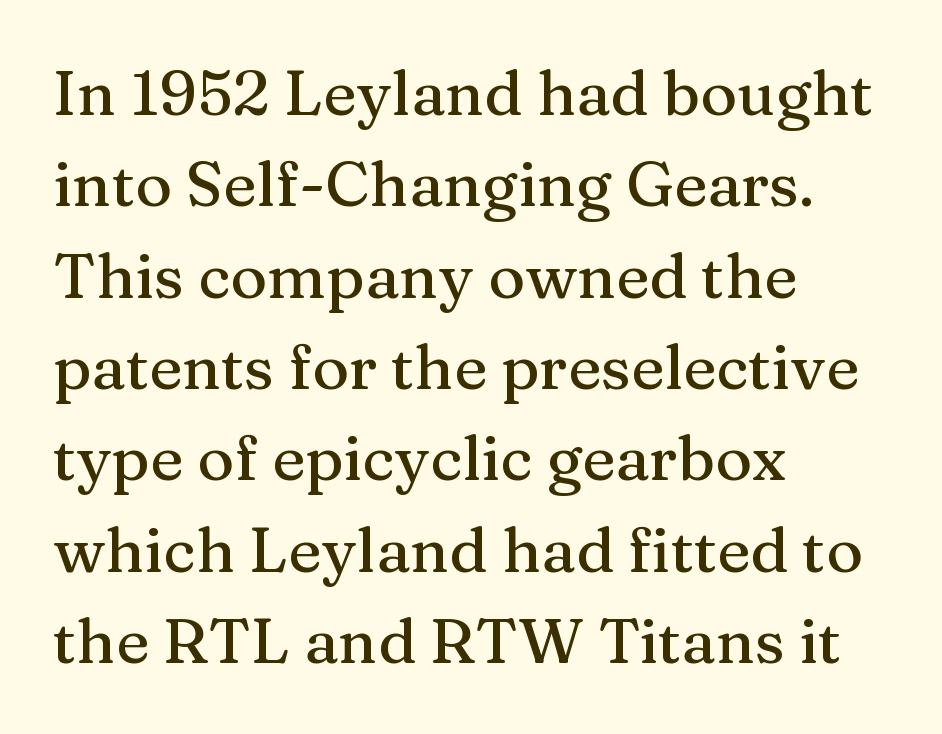
The image shows 63 px serif type, upright; set left-aligned, normal line spacing (1.45x), normal letter spacing, not underlined; medium stroke contrast and a medium x-height.
